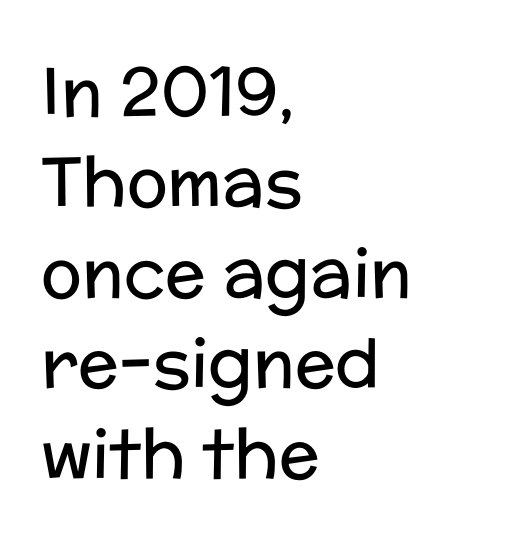
The image shows 68 px regular-weight sans-serif type, upright; set left-aligned, normal line spacing (1.33x), normal letter spacing, not underlined; low stroke contrast and a medium x-height.
